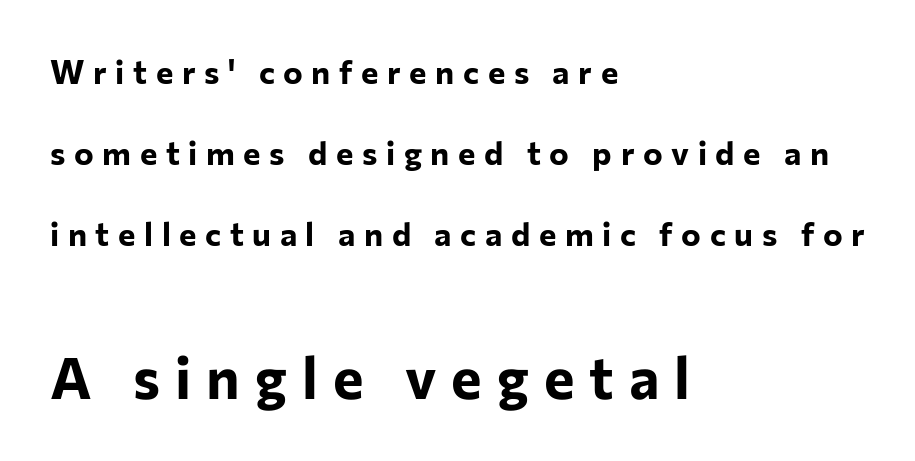
Q: Is the text bold? A: Yes.
Q: Is the text italic (slanted)? A: No, it is upright.
Q: Is the typeface a serif or a sans-serif typeface? A: Sans-serif.
Q: Is the text underlined? A: No.
Q: How is the paragraph aligned? A: Left-aligned.
Q: Is the spacing between letters normal or unusually wide? A: Unusually wide.
Q: Is the spacing between lines tight, normal or loose? A: Loose.
Q: Which block of text is set in a larger size, the first (top) or the second (bottom)? A: The second (bottom) one.
Q: Width (condensed, normal, or wide)? A: Normal.
Q: Stroke contrast? A: Low.
Q: x-height? A: Medium.
Q: Monospaced? A: No.
